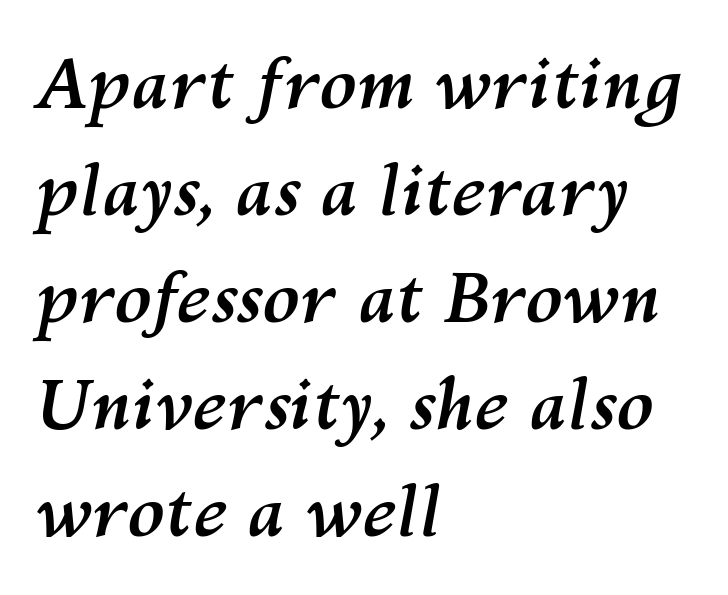
The image shows 69 px semibold type, italic (leaning right); set left-aligned, normal line spacing (1.55x), normal letter spacing, not underlined; medium stroke contrast and a medium x-height.
